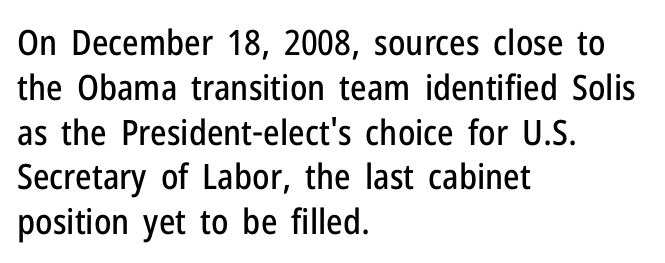
{"serif": "no", "italic": "no", "width": "condensed", "stroke_contrast": "low", "x_height": "medium", "monospaced": "no", "underline": "no", "align": "left", "line_spacing": "normal", "line_spacing_ratio": 1.28, "letter_spacing": "normal", "letter_spacing_em": 0.0, "glyph_px": 35}
